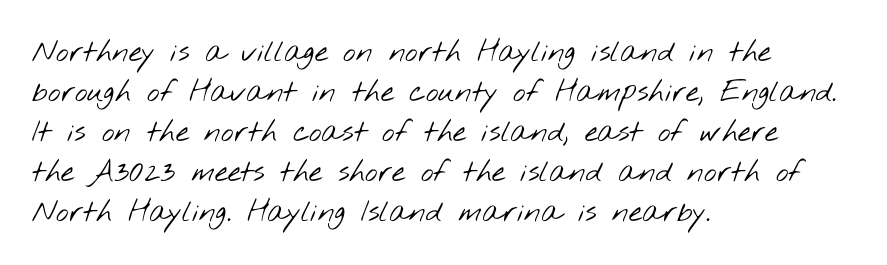
Q: Is the text bold? A: No.
Q: Is the typeface a serif or a sans-serif typeface? A: Sans-serif.
Q: Is the text underlined? A: No.
Q: How is the paragraph aligned? A: Left-aligned.
Q: Is the spacing between letters normal or unusually wide? A: Normal.
Q: Is the spacing between lines tight, normal or loose? A: Normal.
Q: Width (condensed, normal, or wide)? A: Wide.
Q: Stroke contrast? A: Low.
Q: x-height? A: Small.
Q: Monospaced? A: No.
